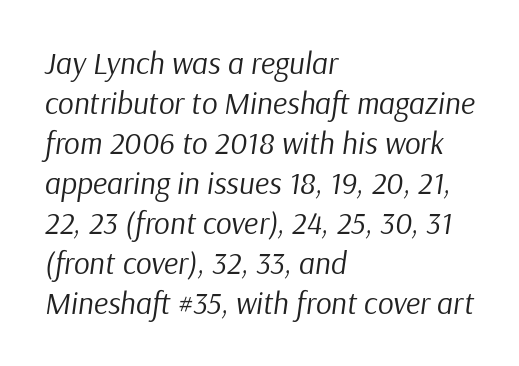
Q: Is the text bold? A: No.
Q: Is the text italic (slanted)? A: Yes, it leans right by about 9 degrees.
Q: Is the text underlined? A: No.
Q: How is the paragraph aligned? A: Left-aligned.
Q: Is the spacing between letters normal or unusually wide? A: Normal.
Q: Is the spacing between lines tight, normal or loose? A: Normal.
Q: Width (condensed, normal, or wide)? A: Normal.
Q: Stroke contrast? A: Low.
Q: x-height? A: Medium.
Q: Monospaced? A: No.
